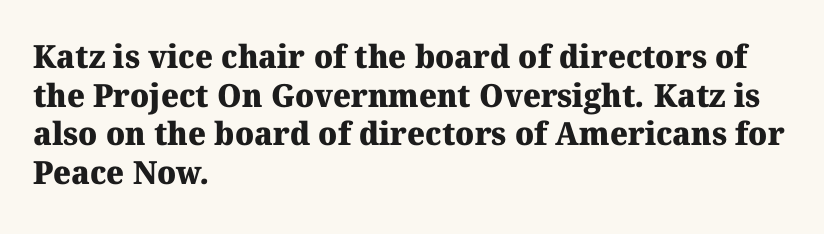
Q: Is the text bold? A: Yes.
Q: Is the typeface a serif or a sans-serif typeface? A: Serif.
Q: Is the text underlined? A: No.
Q: How is the paragraph aligned? A: Left-aligned.
Q: Is the spacing between letters normal or unusually wide? A: Normal.
Q: Width (condensed, normal, or wide)? A: Normal.
Q: Stroke contrast? A: Medium.
Q: x-height? A: Medium.
Q: Monospaced? A: No.
